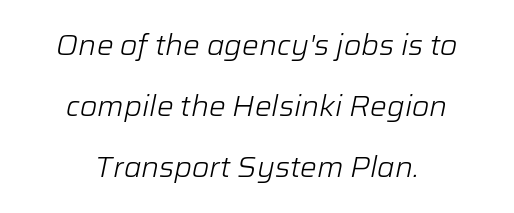
Is the letter spacing exaggerated? No — it looks like the ordinary default. Check the space under the baseline: it is left empty. Varying glyph widths throughout — classic text-font behaviour. Vertical spacing — loose. The letters are slanted; this is an italic face.
